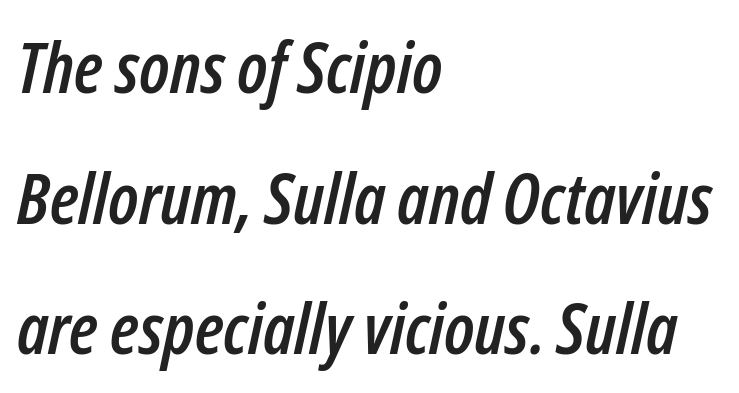
{"italic": "yes", "lean": "right", "slant_degrees": 12, "width": "condensed", "stroke_contrast": "low", "x_height": "medium", "monospaced": "no", "underline": "no", "align": "left", "line_spacing_ratio": 1.84, "letter_spacing": "normal", "letter_spacing_em": 0.0, "glyph_px": 71}
